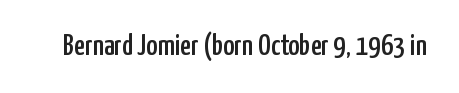
{"serif": "no", "italic": "no", "width": "condensed", "stroke_contrast": "low", "x_height": "medium", "monospaced": "no", "underline": "no", "letter_spacing": "normal", "letter_spacing_em": 0.0, "glyph_px": 30}
